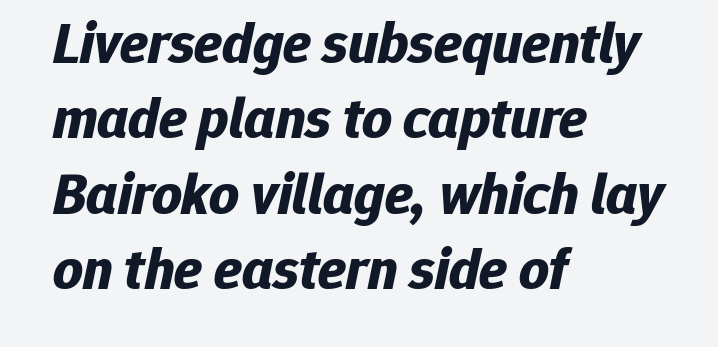
The passage shown is typed in a proportional face where columns would drift. Which margin do the lines hug? The left one — the right edge is uneven. Does the lettering tilt? It does — this is italic. Plain, unruled lines of type. The face used here is rendered with its standard letterfit. The block of text has a typical density, with ordinary space between rows.
